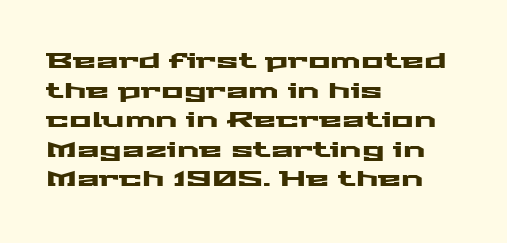
Q: Is the text italic (slanted)? A: No, it is upright.
Q: Is the text underlined? A: No.
Q: How is the paragraph aligned? A: Left-aligned.
Q: Is the spacing between letters normal or unusually wide? A: Normal.
Q: Is the spacing between lines tight, normal or loose? A: Normal.
